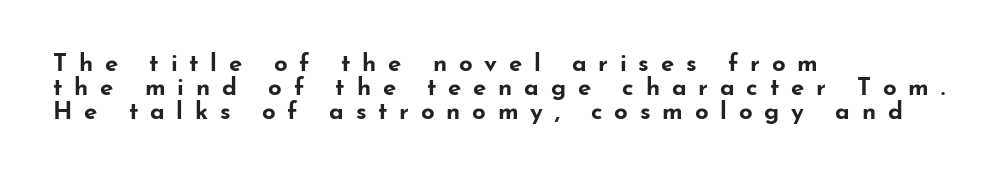
The letters are bold, with thick, heavy strokes. Does the leading feel generous? Not at all — it's pinched. The foot of each line stays bare and open. The axis of the letterforms is exactly vertical.
